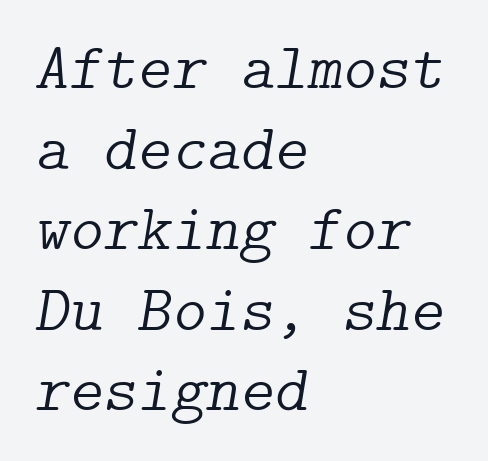
The image shows 65 px light serif type, italic (leaning right); set left-aligned, line spacing 1.24x, normal letter spacing, not underlined; low stroke contrast and a medium x-height.
